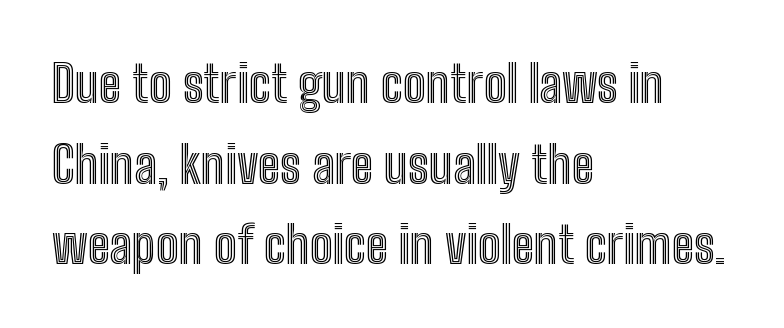
Line starts are locked; line ends wander. Check the space under the baseline: it is left empty. The passage shown stacks its lines at a standard gap. Standard letterfit; no display-style spreading of the glyphs.
